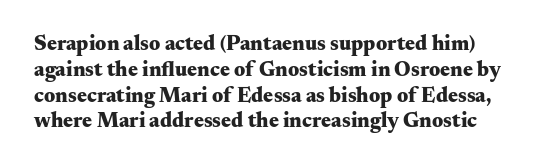
The image shows 21 px bold type, upright; set line spacing 1.23x, normal letter spacing, not underlined.
